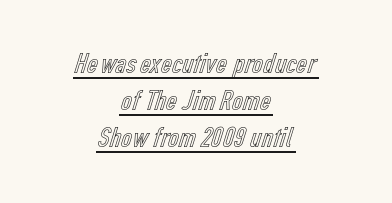
This sample uses plain, unmodified letter spacing. Notice how a bar underscores the lettering throughout. The rendering uses natural spacing where letterforms have individual widths. Teacher's note: observe the equal gaps on both sides — that is centered alignment.
